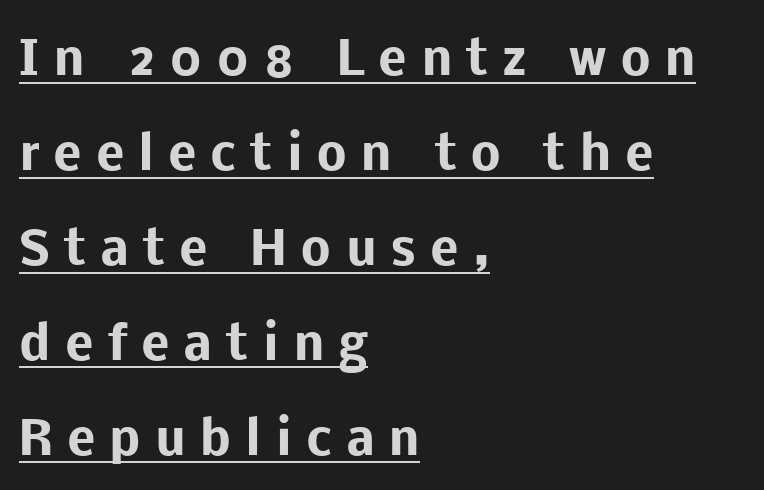
Q: Is the text bold? A: Yes.
Q: Is the text italic (slanted)? A: No, it is upright.
Q: Is the typeface a serif or a sans-serif typeface? A: Sans-serif.
Q: Is the text underlined? A: Yes.
Q: How is the paragraph aligned? A: Left-aligned.
Q: Is the spacing between letters normal or unusually wide? A: Unusually wide.
Q: Is the spacing between lines tight, normal or loose? A: Loose.
Q: Width (condensed, normal, or wide)? A: Normal.
Q: Stroke contrast? A: Low.
Q: x-height? A: Medium.
Q: Monospaced? A: No.
